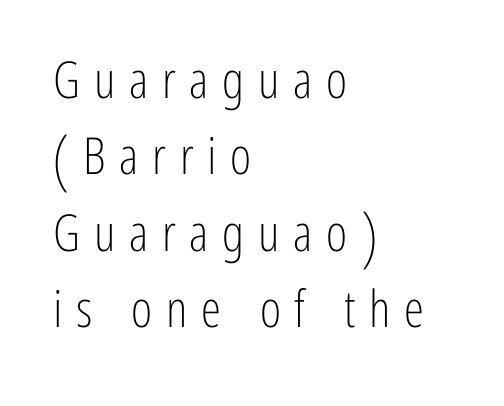
{"serif": "no", "italic": "no", "bold": "no", "weight": "light", "width": "condensed", "stroke_contrast": "low", "x_height": "medium", "monospaced": "no", "underline": "no", "align": "left", "line_spacing": "normal", "line_spacing_ratio": 1.5, "letter_spacing": "wide", "letter_spacing_em": 0.27, "glyph_px": 51}
